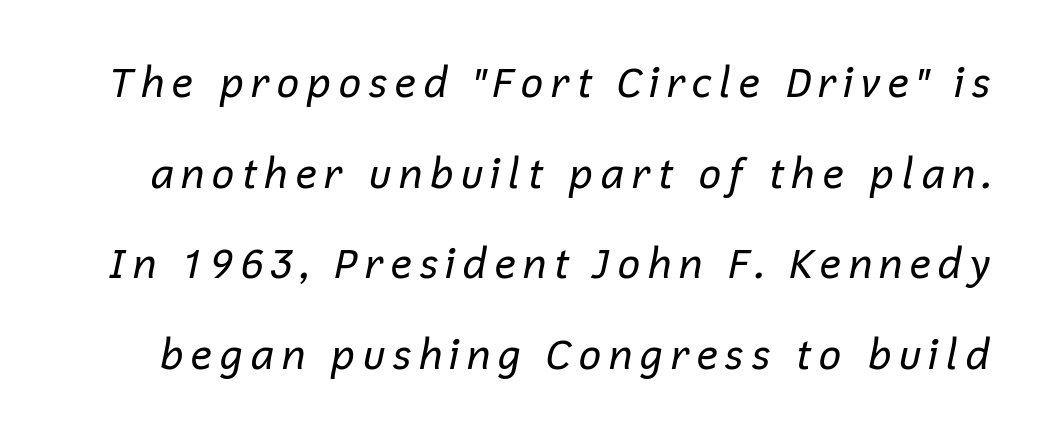
An italicized treatment has been applied to the whole sample. The baseline area is clear. Spacing verdict: proportional, widths tailored to each character. Notice the wide empty band between every row — that's loose leading.
